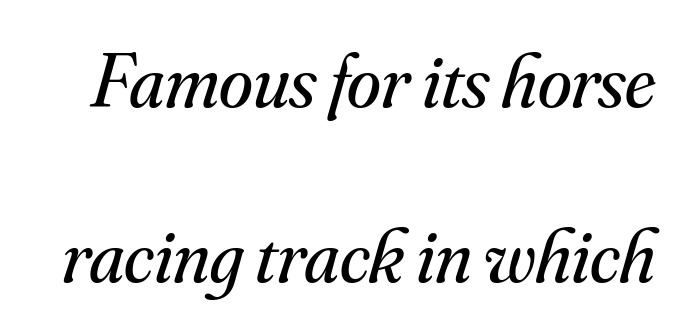
The image shows 77 px regular-weight serif type, italic (leaning right); set loose line spacing (2.27x), normal letter spacing, not underlined; medium stroke contrast and a small x-height.
